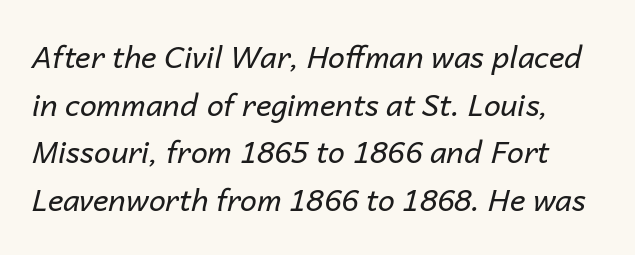
The image shows 30 px regular-weight type, italic (leaning right); set normal line spacing (1.59x), normal letter spacing, not underlined; low stroke contrast and a medium x-height.
